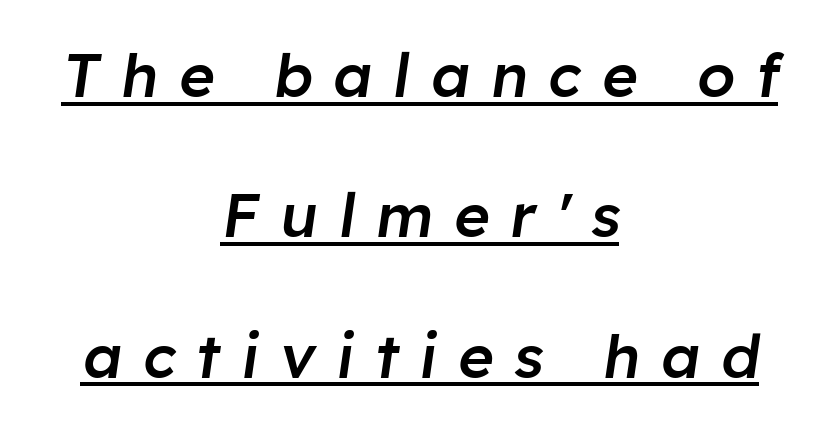
{"italic": "yes", "lean": "right", "slant_degrees": 8, "bold": "semi", "weight": "semibold", "width": "normal", "stroke_contrast": "low", "x_height": "medium", "monospaced": "no", "underline": "yes", "align": "center", "line_spacing": "loose", "line_spacing_ratio": 2.3, "letter_spacing": "wide", "letter_spacing_em": 0.34, "glyph_px": 61}
